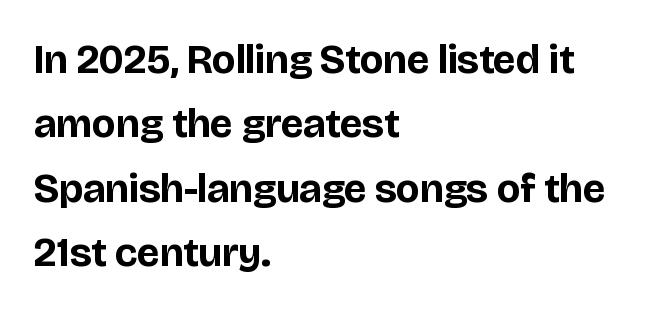
Q: Is the text bold? A: Yes.
Q: Is the text italic (slanted)? A: No, it is upright.
Q: Is the typeface a serif or a sans-serif typeface? A: Sans-serif.
Q: Is the text underlined? A: No.
Q: How is the paragraph aligned? A: Left-aligned.
Q: Is the spacing between letters normal or unusually wide? A: Normal.
Q: Is the spacing between lines tight, normal or loose? A: Normal.
Q: Width (condensed, normal, or wide)? A: Normal.
Q: Stroke contrast? A: Low.
Q: x-height? A: Large.
Q: Monospaced? A: No.
